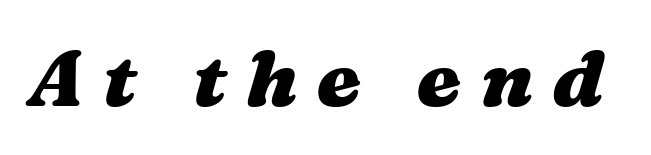
The image shows 79 px heavy, wide type, italic (leaning right); set unusually wide letter spacing (+0.25 em), not underlined; medium stroke contrast and a medium x-height.
